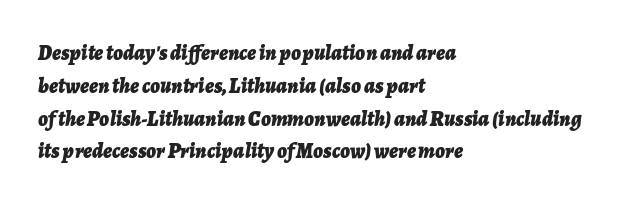
The lines in this sample share a left origin and differ only in where they stop. Characters follow at the spacing the type designer built in. Letters rest on an invisible, unmarked baseline. Rows of type keep a routine distance in the vertical direction. This is heavy type, rendered in bold.
